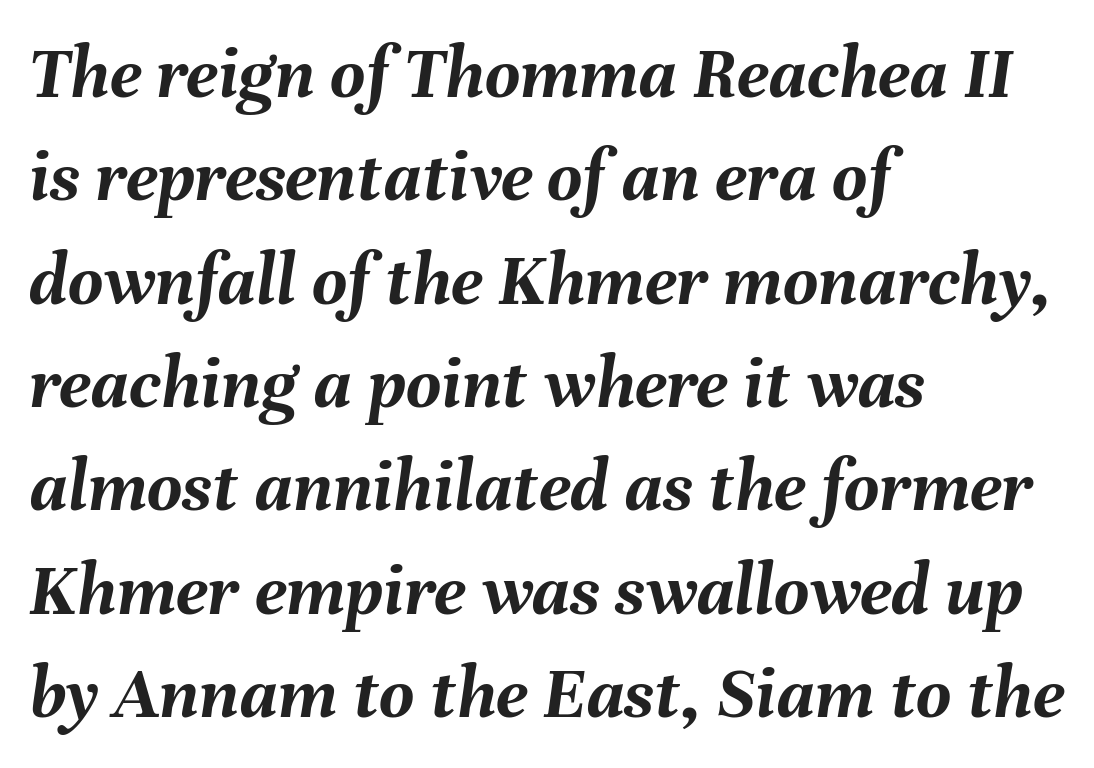
{"italic": "yes", "lean": "right", "slant_degrees": 8, "bold": "yes", "weight": "semibold", "width": "normal", "stroke_contrast": "medium", "x_height": "medium", "monospaced": "no", "underline": "no", "align": "left", "line_spacing": "normal", "line_spacing_ratio": 1.36, "letter_spacing": "normal", "letter_spacing_em": 0.0, "glyph_px": 76}
